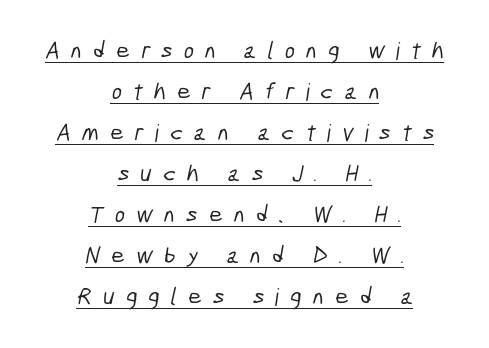
The image shows 24 px text type; set centered, line spacing 1.71x, unusually wide letter spacing (+0.46 em), underlined.
